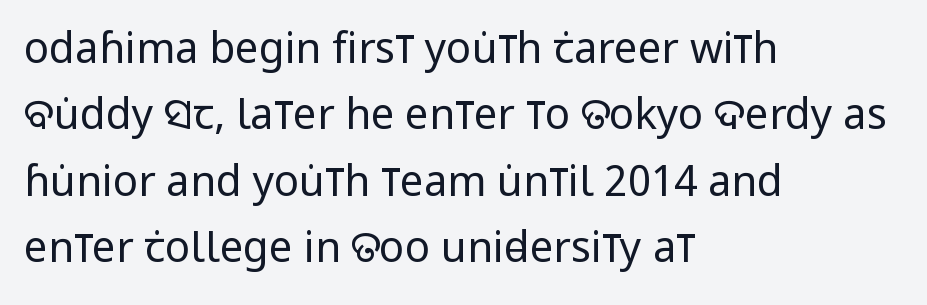
{"serif": "no", "italic": "no", "bold": "no", "weight": "regular", "width": "condensed", "stroke_contrast": "low", "x_height": "large", "monospaced": "no", "underline": "no", "align": "left", "line_spacing": "normal", "line_spacing_ratio": 1.58, "letter_spacing": "normal", "letter_spacing_em": 0.0, "glyph_px": 42}
